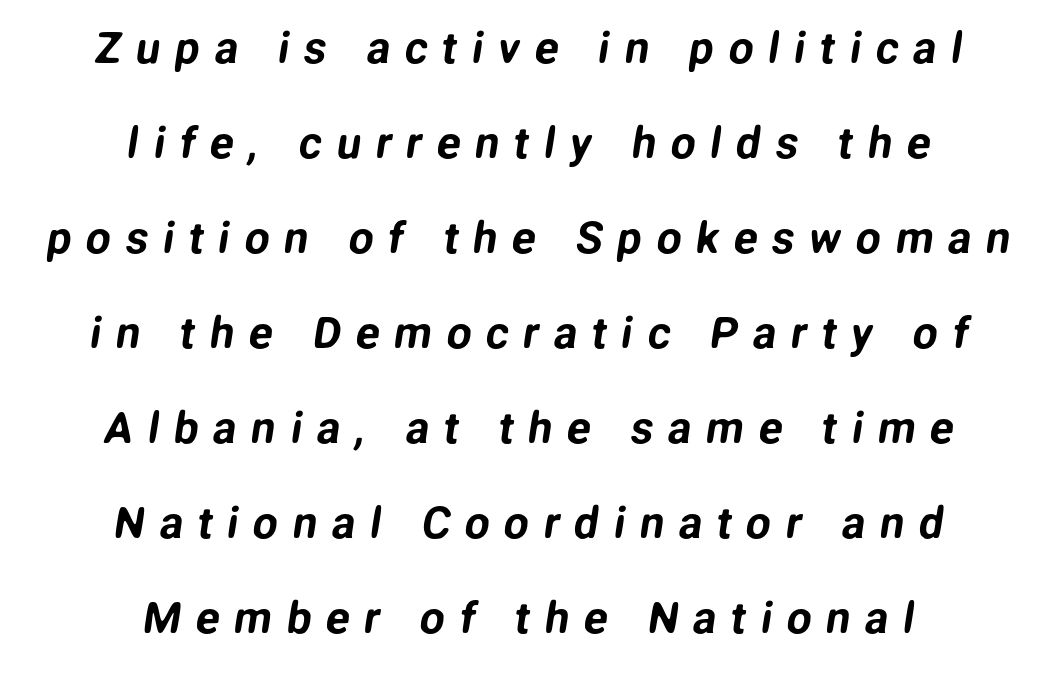
Here the designer chose a conventional face with non-uniform glyph widths. A great deal of white space separates one row of letters from the next. Just letters on the line, the space beneath them empty. Students, note that the glyphs here are deliberately spaced far apart.
